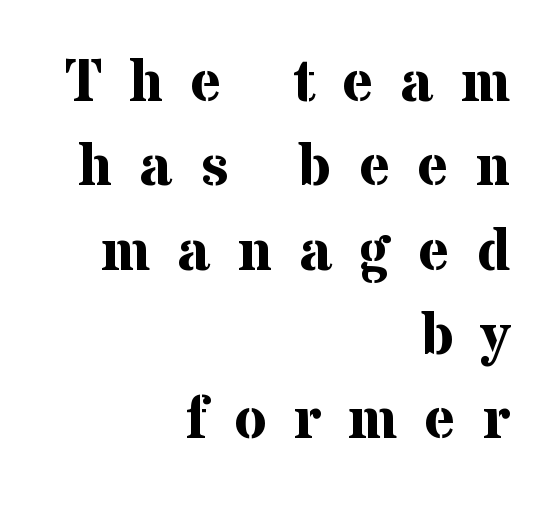
Q: Is the text bold? A: Yes.
Q: Is the text italic (slanted)? A: No, it is upright.
Q: Is the typeface a serif or a sans-serif typeface? A: Serif.
Q: Is the text underlined? A: No.
Q: How is the paragraph aligned? A: Right-aligned.
Q: Is the spacing between letters normal or unusually wide? A: Unusually wide.
Q: Is the spacing between lines tight, normal or loose? A: Normal.
Q: Width (condensed, normal, or wide)? A: Normal.
Q: Stroke contrast? A: Medium.
Q: x-height? A: Medium.
Q: Monospaced? A: No.
